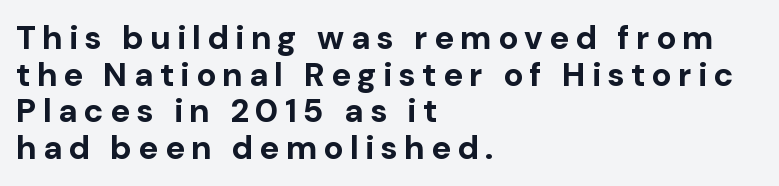
{"serif": "no", "italic": "no", "bold": "yes", "weight": "bold", "width": "normal", "stroke_contrast": "low", "x_height": "medium", "monospaced": "no", "underline": "no", "align": "left", "line_spacing": "tight", "line_spacing_ratio": 1.11, "glyph_px": 33}
